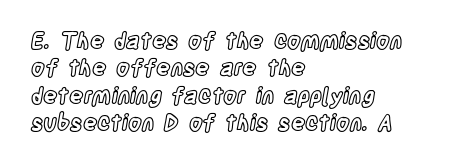
Letter spacing: default. Words float on clear page, feet unadorned. Is there much room between lines? A standard amount, neither cramped nor airy. Reading down the block, your eye returns to a fixed left position each line.
